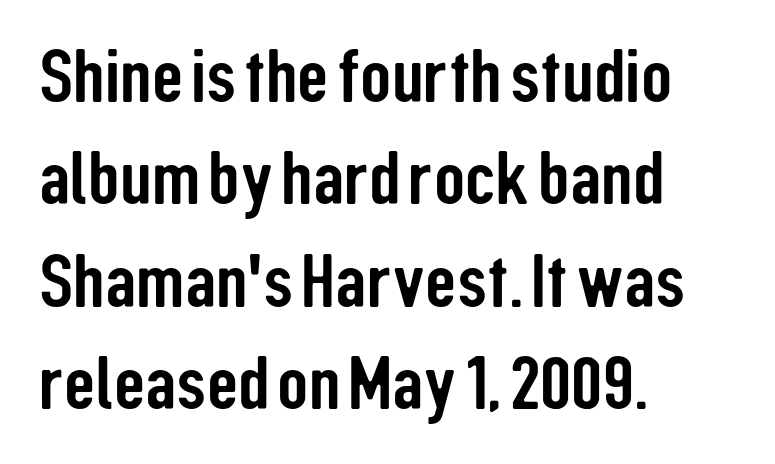
Serif or sans? Sans — the stroke terminals are bare. The specimen reads as upright at a glance. You could call the tracking neutral — neither tight nor loose. Rule under the text: the space is simply empty. Looks like regular typesetting: each glyph gets only the width it needs. This block has exactly the height ordinary leading produces.
